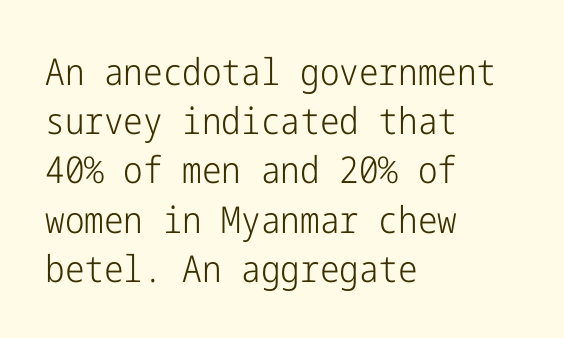
The image shows 37 px light, condensed sans-serif type, upright; set left-aligned, normal line spacing (1.33x), normal letter spacing, not underlined; low stroke contrast and a medium x-height.
